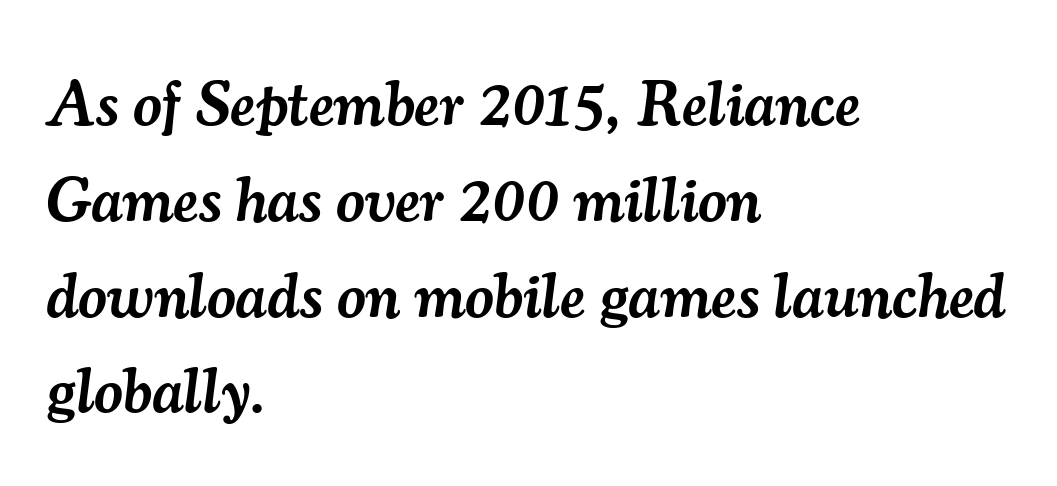
A fair bit of extra ink — the face is semibold, not bold. Regular leading. Compared with ordinary roman type, these characters are visibly tilted. You could not count columns in this text — the font is proportionally spaced. Tracking here is standard; glyphs follow each other at the usual distance.
